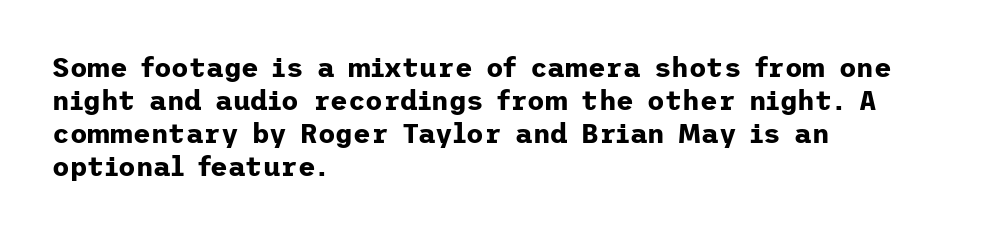
Q: Is the text bold? A: Yes.
Q: Is the text italic (slanted)? A: No, it is upright.
Q: Is the text underlined? A: No.
Q: How is the paragraph aligned? A: Left-aligned.
Q: Is the spacing between letters normal or unusually wide? A: Normal.
